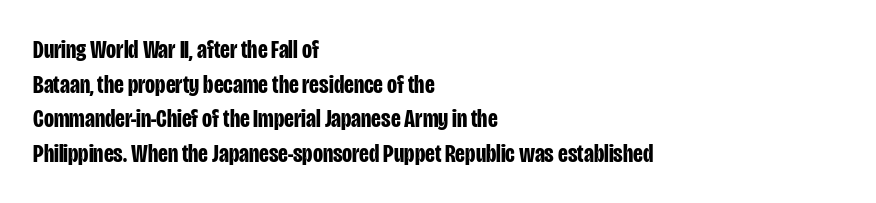
The image shows 26 px bold type, upright; set left-aligned, normal line spacing (1.33x), normal letter spacing, not underlined.
